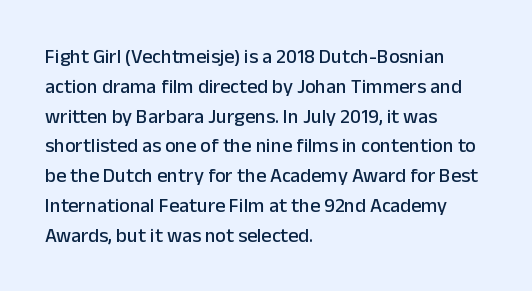
The image shows 20 px text type, upright; set left-aligned, normal line spacing (1.49x), normal letter spacing, not underlined.
